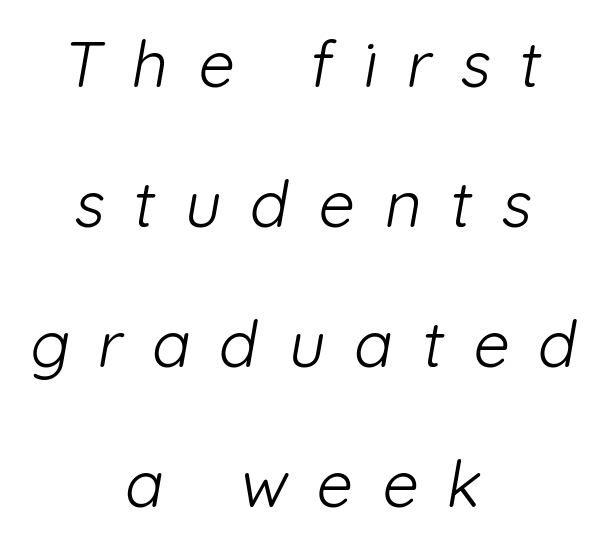
{"serif": "no", "bold": "no", "weight": "light", "width": "normal", "stroke_contrast": "low", "x_height": "medium", "monospaced": "no", "underline": "no", "align": "center", "line_spacing": "loose", "line_spacing_ratio": 2.19, "letter_spacing": "wide", "letter_spacing_em": 0.46, "glyph_px": 64}
